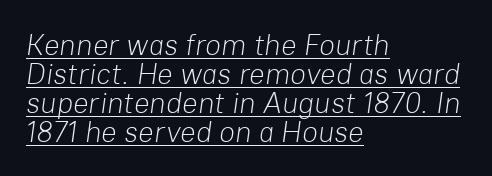
Q: Is the text bold? A: No.
Q: Is the text italic (slanted)? A: Yes, it leans right by about 8 degrees.
Q: Is the text underlined? A: Yes.
Q: How is the paragraph aligned? A: Left-aligned.
Q: Is the spacing between letters normal or unusually wide? A: Normal.
Q: Is the spacing between lines tight, normal or loose? A: Tight.
Q: Width (condensed, normal, or wide)? A: Normal.
Q: Stroke contrast? A: Low.
Q: x-height? A: Medium.
Q: Monospaced? A: No.
